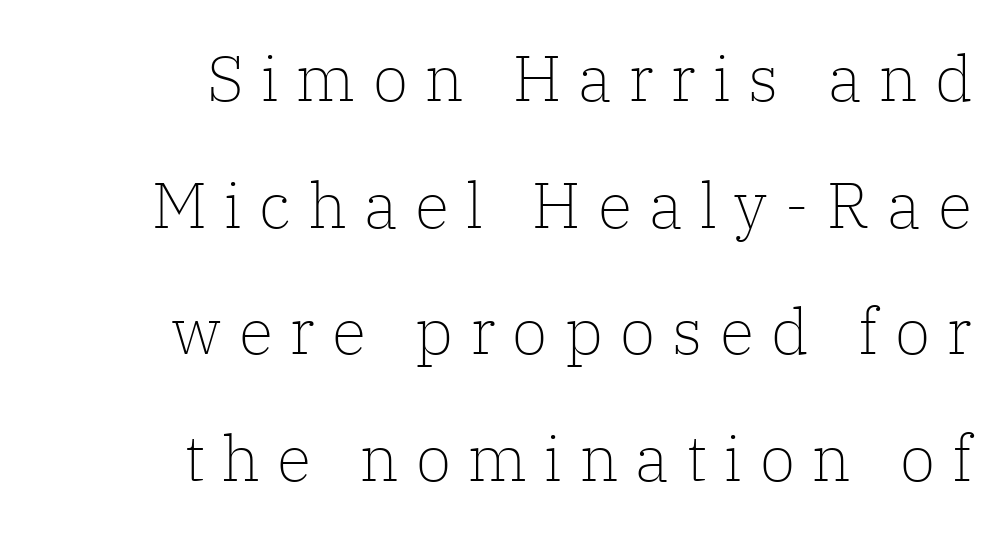
The image shows 64 px light serif type, upright; set right-aligned, loose line spacing (1.98x), unusually wide letter spacing (+0.27 em), not underlined; low stroke contrast and a medium x-height.
